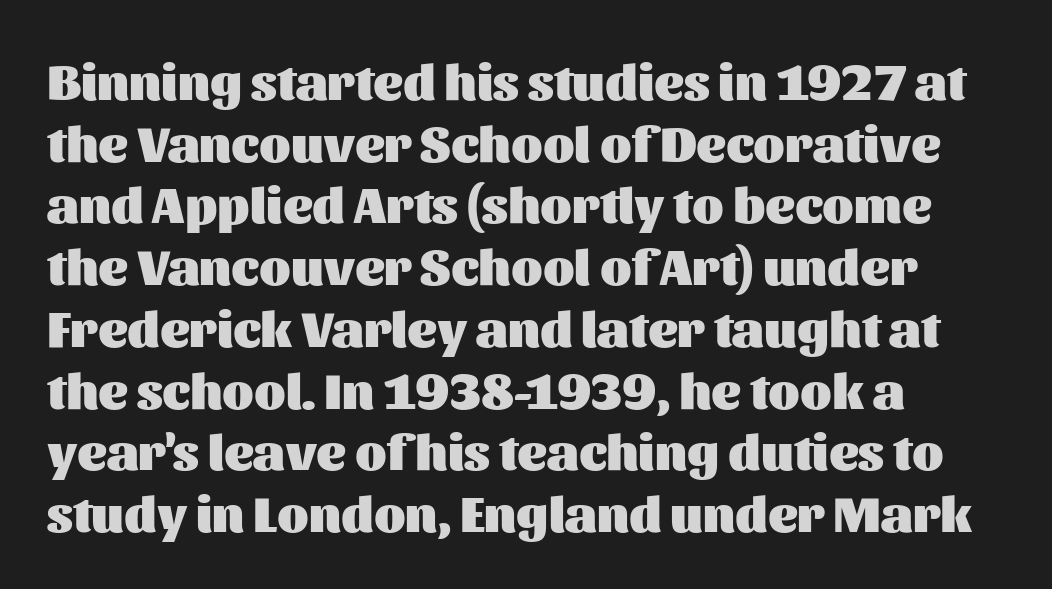
The rag falls on the right side of this text block. Do the letters lean? They stand straight. Each word holds together tightly as a unit, with standard inter-letter gaps. Looks like regular typesetting: each glyph gets only the width it needs. Weight check: bold — yes, fully. I'd call this a sans setting — the letters go barefoot.
